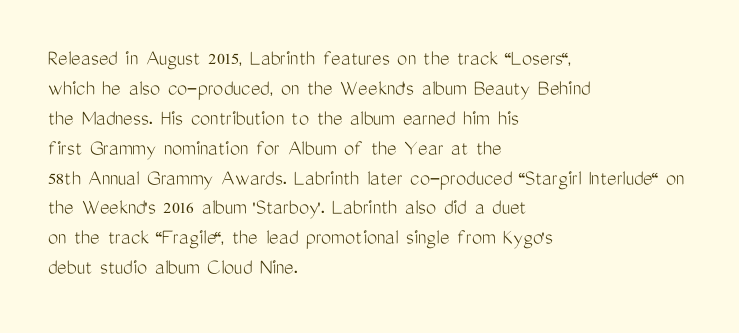
{"italic": "no", "bold": "no", "underline": "no", "align": "left", "line_spacing": "normal", "line_spacing_ratio": 1.3, "letter_spacing": "normal", "letter_spacing_em": 0.0, "glyph_px": 23}
